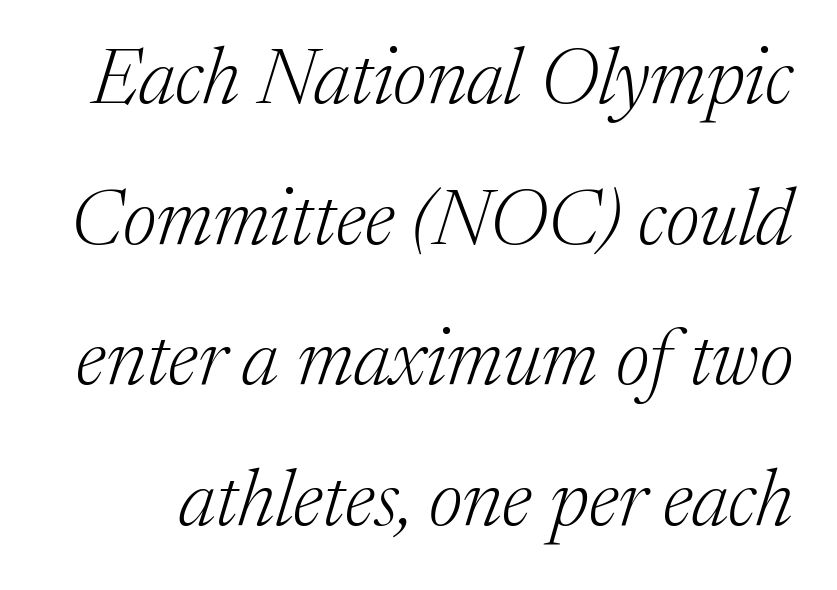
The face looks like a standard text weight, possibly lighter. The letters advance in unequal steps, a hallmark of proportional type. Yep, that's italic — everything's leaning. The space directly below the letters is spotless. Are there feet on the stems? There are — it's a serif. Students, note that the glyphs here touch the page at normal intervals.
